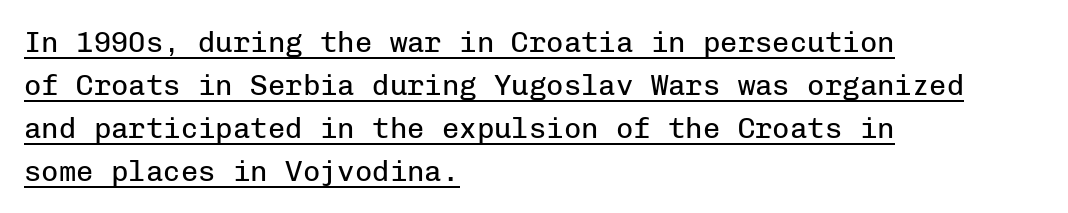
{"serif": "no", "italic": "no", "bold": "no", "weight": "regular", "width": "normal", "stroke_contrast": "low", "x_height": "medium", "monospaced": "yes", "underline": "yes", "align": "left", "line_spacing": "normal", "line_spacing_ratio": 1.48, "letter_spacing": "normal", "letter_spacing_em": 0.0, "glyph_px": 29}
